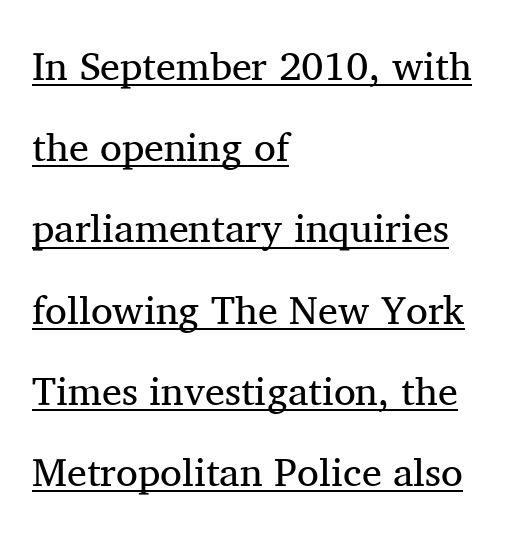
Each word holds together tightly as a unit, with standard inter-letter gaps. Varying glyph widths throughout — classic text-font behaviour. Designer's note — italics off, roman on. Line spacing here is loose. Typographically, this falls in the serif category.
